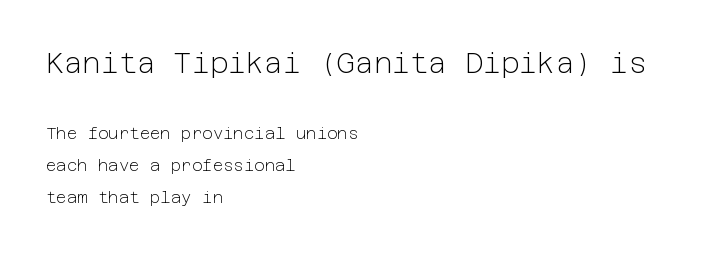
The image shows 28 px light sans-serif type, upright; set left-aligned, loose line spacing (1.99x), normal letter spacing, not underlined; the first (top) block is 1.75x larger; low stroke contrast and a medium x-height.
